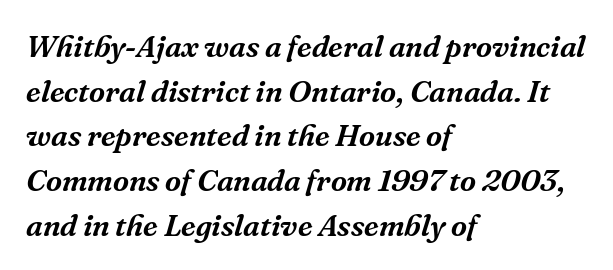
Q: Is the text italic (slanted)? A: Yes, it leans right by about 16 degrees.
Q: Is the typeface a serif or a sans-serif typeface? A: Serif.
Q: Is the text underlined? A: No.
Q: How is the paragraph aligned? A: Left-aligned.
Q: Is the spacing between letters normal or unusually wide? A: Normal.
Q: Is the spacing between lines tight, normal or loose? A: Normal.
Q: Width (condensed, normal, or wide)? A: Normal.
Q: Stroke contrast? A: Medium.
Q: x-height? A: Medium.
Q: Monospaced? A: No.
